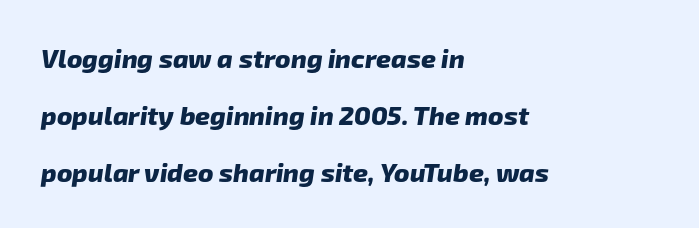
{"bold": "yes", "underline": "no", "align": "left", "line_spacing": "loose", "line_spacing_ratio": 2.19, "letter_spacing": "normal", "letter_spacing_em": 0.0, "glyph_px": 26}
